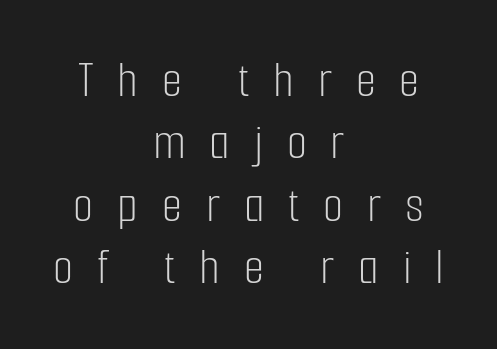
Compared with typical body copy, the letter spacing here is much looser. Quick note: underline off. The whitespace from short lines is split evenly between both sides. Quick note: not italic, upright. Character widths vary here, with narrow letters taking less room than wide ones.
